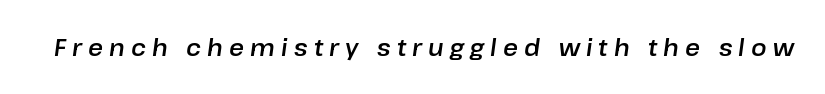
Q: Is the text italic (slanted)? A: Yes, it leans right by about 8 degrees.
Q: Is the text underlined? A: No.
Q: Is the spacing between letters normal or unusually wide? A: Unusually wide.
